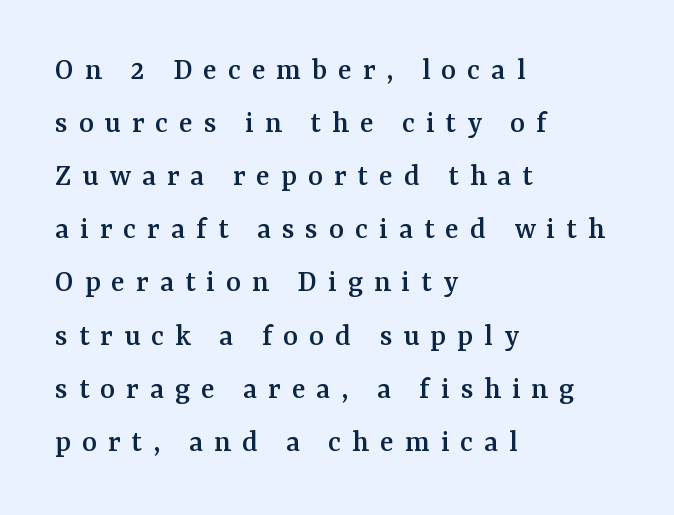
The image shows 32 px serif type, upright; set left-aligned, normal line spacing (1.66x), unusually wide letter spacing (+0.34 em), not underlined; medium stroke contrast and a medium x-height.
